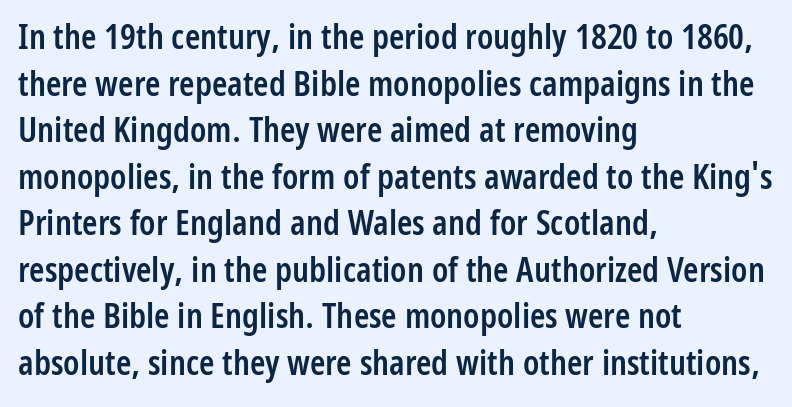
What kind of face is this? One without serifs — a sans. Which margin do the lines hug? The left one — the right edge is uneven. How are the letters spaced? Ordinarily, with no added tracking. No italicization has been applied; the sample stays upright. The passage shown stacks its lines at a standard gap.
